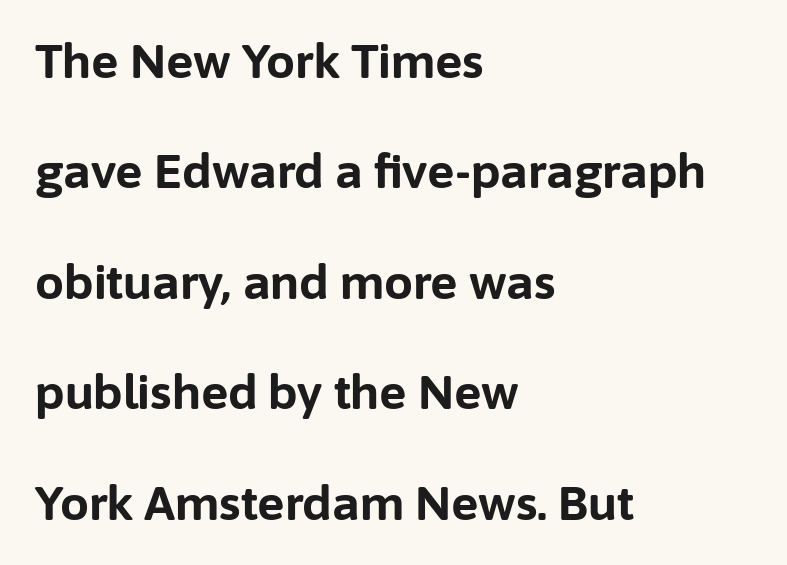
Q: Is the text bold? A: Yes.
Q: Is the text italic (slanted)? A: No, it is upright.
Q: Is the typeface a serif or a sans-serif typeface? A: Sans-serif.
Q: Is the text underlined? A: No.
Q: How is the paragraph aligned? A: Left-aligned.
Q: Is the spacing between letters normal or unusually wide? A: Normal.
Q: Is the spacing between lines tight, normal or loose? A: Loose.
Q: Width (condensed, normal, or wide)? A: Normal.
Q: Stroke contrast? A: Low.
Q: x-height? A: Medium.
Q: Monospaced? A: No.
